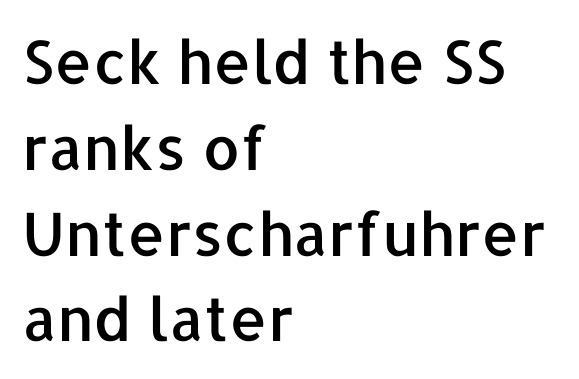
The designer left line spacing at the default. Is the letter spacing exaggerated? No — it looks like the ordinary default. Left-aligned paragraph, ragged on the right. Think of a printed novel: that variable character pitch is what you see here.
